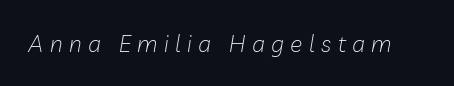
Q: Is the text bold? A: No.
Q: Is the text italic (slanted)? A: Yes, it leans right by about 10 degrees.
Q: Is the text underlined? A: No.
Q: Is the spacing between letters normal or unusually wide? A: Unusually wide.
